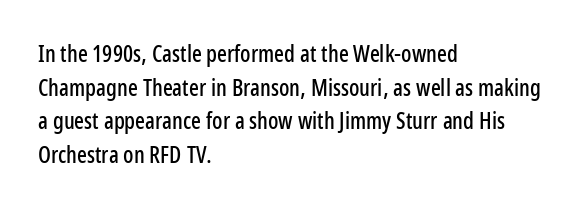
{"italic": "no", "underline": "no", "align": "left", "line_spacing": "normal", "line_spacing_ratio": 1.46, "letter_spacing": "normal", "letter_spacing_em": 0.0, "glyph_px": 23}
